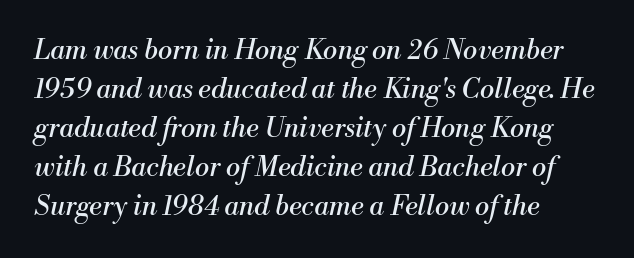
{"italic": "yes", "lean": "right", "slant_degrees": 13, "bold": "no", "underline": "no", "align": "left", "line_spacing": "normal", "line_spacing_ratio": 1.44, "letter_spacing": "normal", "letter_spacing_em": 0.0, "glyph_px": 27}
